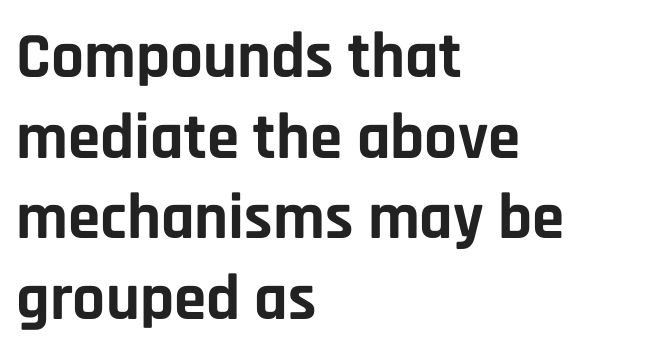
{"serif": "no", "italic": "no", "bold": "yes", "weight": "bold", "width": "normal", "stroke_contrast": "low", "x_height": "large", "monospaced": "no", "underline": "no", "align": "left", "line_spacing_ratio": 1.24, "letter_spacing": "normal", "letter_spacing_em": 0.0, "glyph_px": 65}
